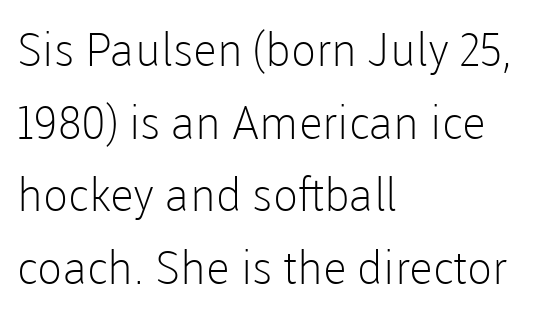
The image shows 46 px light sans-serif type, upright; set left-aligned, normal line spacing (1.58x), normal letter spacing, not underlined; low stroke contrast and a medium x-height.
